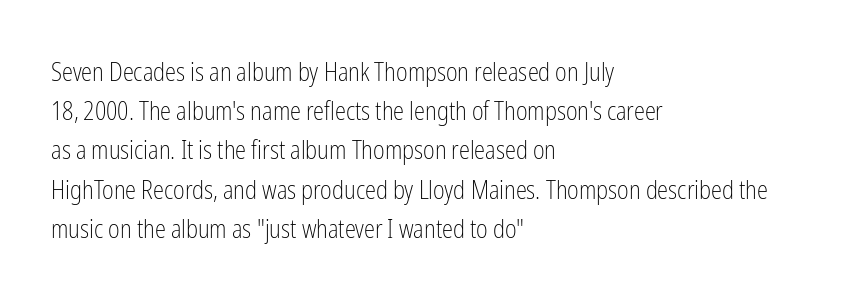
Is this a heavy cut? Hardly; it is regular or lighter. In CSS terms this would be text-align: left. Words appear dense and cohesive because spacing is normal. The gap between lines stays unmarked. Reading down the column, the eye jumps a familiar distance to each next line. This is roman type, the default non-slanted kind.
